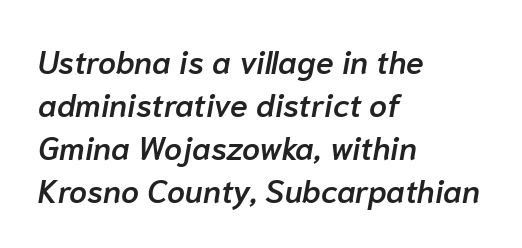
{"italic": "yes", "lean": "right", "slant_degrees": 10, "bold": "semi", "weight": "semibold", "width": "normal", "stroke_contrast": "low", "x_height": "medium", "monospaced": "no", "underline": "no", "align": "left", "line_spacing": "normal", "line_spacing_ratio": 1.34, "letter_spacing": "normal", "letter_spacing_em": 0.0, "glyph_px": 32}
